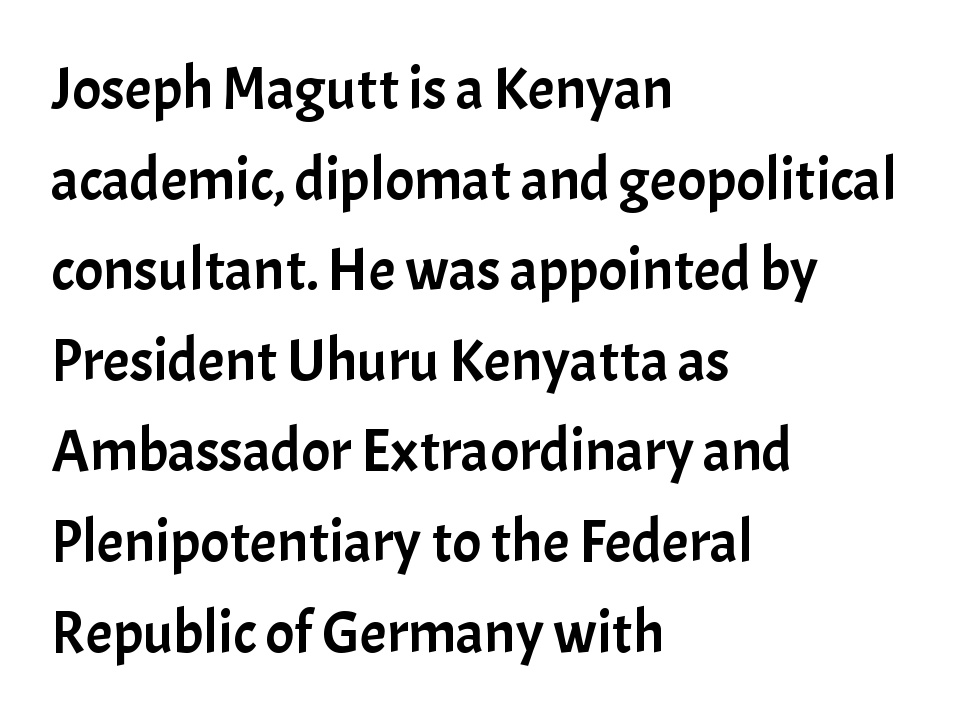
Q: Is the text italic (slanted)? A: No, it is upright.
Q: Is the typeface a serif or a sans-serif typeface? A: Sans-serif.
Q: Is the text underlined? A: No.
Q: How is the paragraph aligned? A: Left-aligned.
Q: Is the spacing between letters normal or unusually wide? A: Normal.
Q: Is the spacing between lines tight, normal or loose? A: Normal.
Q: Width (condensed, normal, or wide)? A: Normal.
Q: Stroke contrast? A: Low.
Q: x-height? A: Medium.
Q: Monospaced? A: No.
